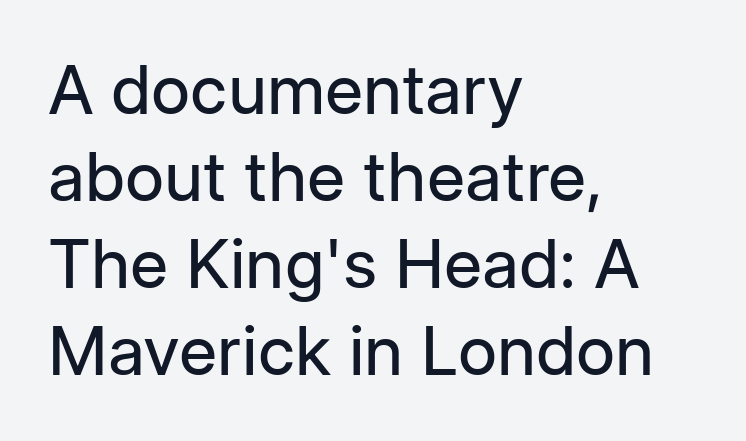
{"serif": "no", "italic": "no", "bold": "no", "weight": "regular", "width": "normal", "stroke_contrast": "low", "x_height": "medium", "monospaced": "no", "underline": "no", "align": "left", "line_spacing": "normal", "line_spacing_ratio": 1.28, "letter_spacing": "normal", "letter_spacing_em": 0.0, "glyph_px": 68}
